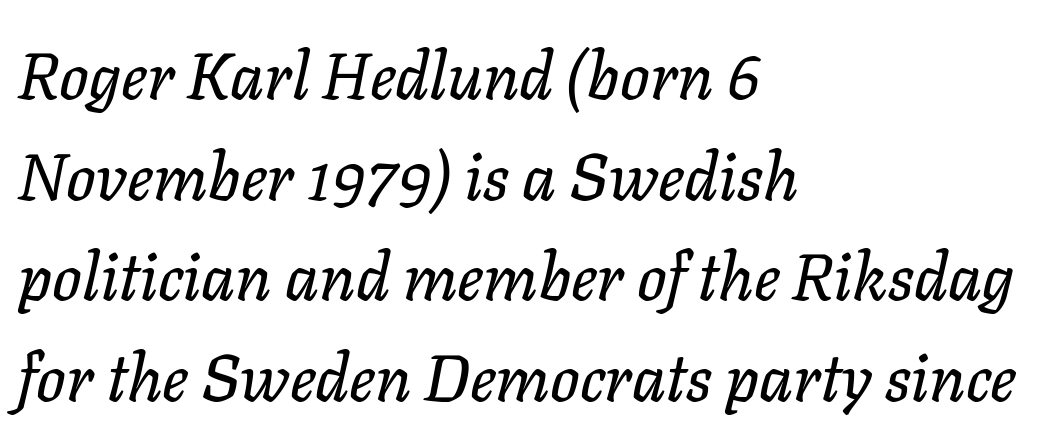
The image shows 65 px text type, italic (leaning right); set left-aligned, normal line spacing (1.55x), normal letter spacing, not underlined; low stroke contrast and a medium x-height.
